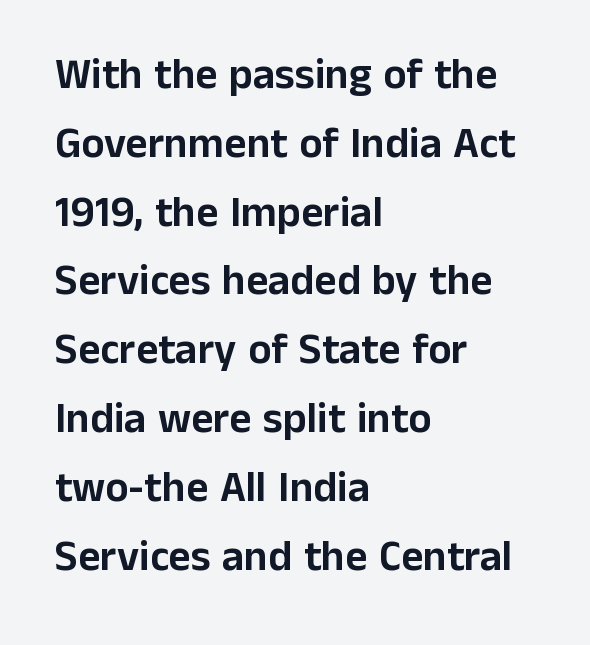
Every character sits straight up, as roman type does. You could not count columns in this text — the font is proportionally spaced. Anything drawn beneath the words? Only blank space. One-word summary of the alignment: left. Vertical spacing — default. Regarding serifs, this sample does without them.
